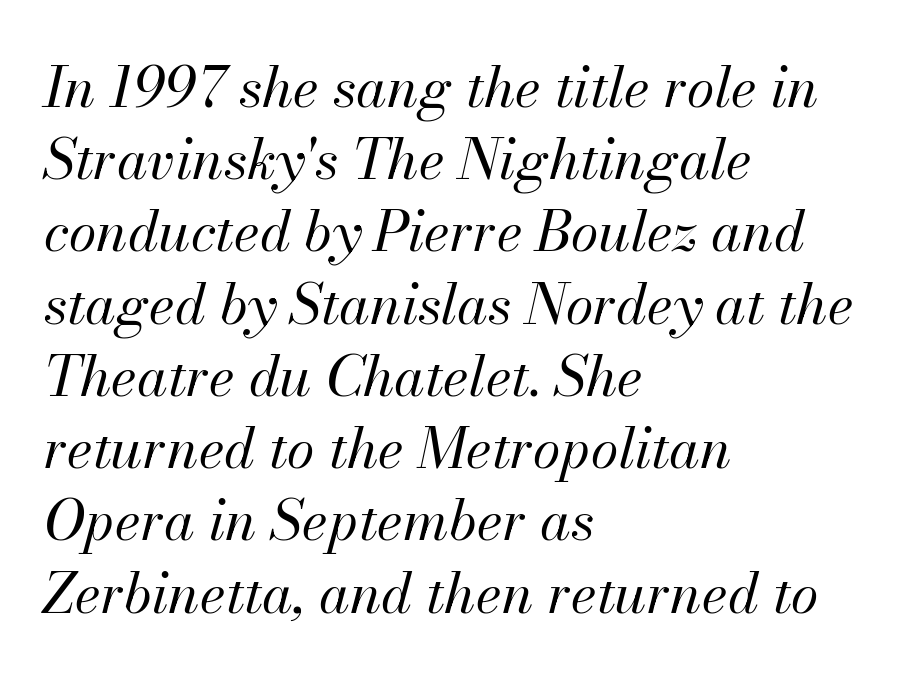
Q: Is the text bold? A: No.
Q: Is the text italic (slanted)? A: Yes, it leans right by about 13 degrees.
Q: Is the text underlined? A: No.
Q: How is the paragraph aligned? A: Left-aligned.
Q: Is the spacing between letters normal or unusually wide? A: Normal.
Q: Is the spacing between lines tight, normal or loose? A: Normal.
Q: Width (condensed, normal, or wide)? A: Normal.
Q: Stroke contrast? A: Medium.
Q: x-height? A: Small.
Q: Monospaced? A: No.
